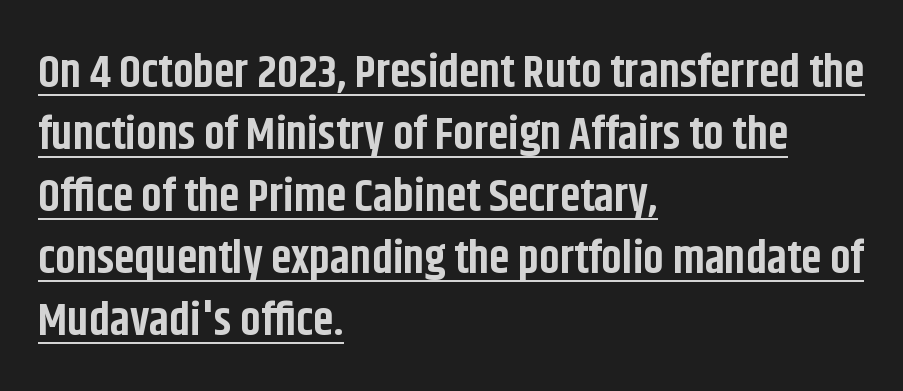
The rendering anchors every line to the left-hand side. Letter spacing: default. You can tell it's not italic because the verticals are truly vertical. Is there much room between lines? A standard amount, neither cramped nor airy.
